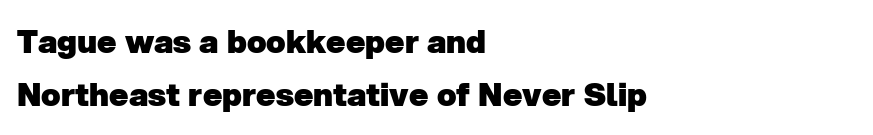
Stroke thickness is high; the sample reads as a true bold. Spacing between characters is what you'd get straight out of the box. Nothing sits at the stroke ends, so this counts as sans-serif. Do the characters align in a grid? No, the font is proportional. How would I describe the line gaps? Plain and ordinary.
